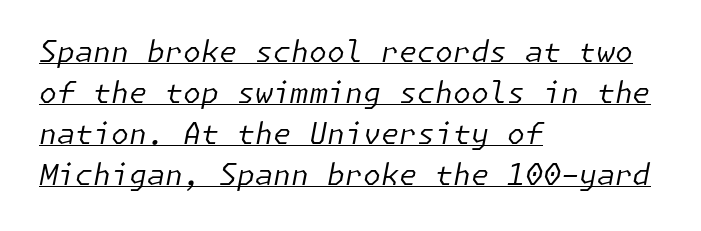
The image shows 29 px regular-weight type, italic (leaning right); set left-aligned, normal line spacing (1.41x), normal letter spacing, underlined; low stroke contrast and a medium x-height.
